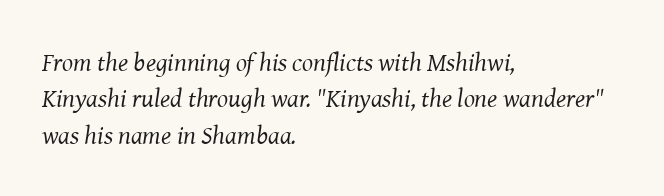
The glyphs are unaccompanied by any horizontal stroke below them. Letters have the restrained weight of plain body copy at most. In CSS terms this would be text-align: left. Regular leading.
